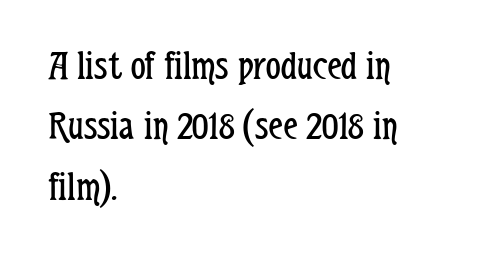
The image shows 41 px regular-weight, condensed sans-serif type, upright; set left-aligned, normal line spacing (1.47x), normal letter spacing, not underlined; low stroke contrast and a medium x-height.
